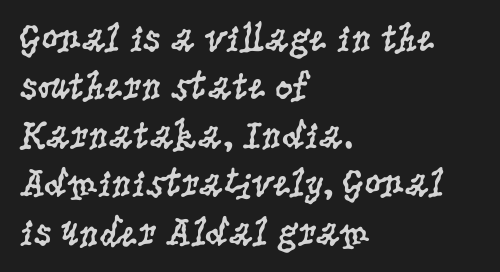
The image shows 40 px regular-weight, condensed serif type; set left-aligned, line spacing 1.21x, normal letter spacing, not underlined; low stroke contrast and a large x-height.
